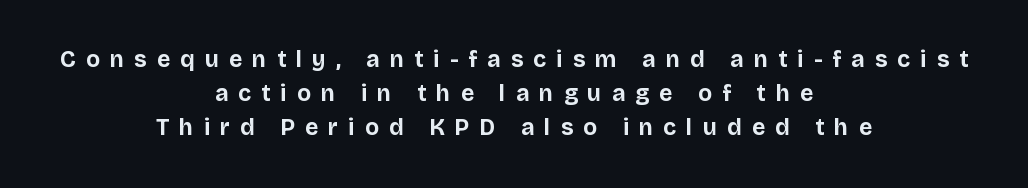
{"italic": "no", "bold": "yes", "underline": "no", "align": "center", "line_spacing": "normal", "line_spacing_ratio": 1.48, "letter_spacing": "wide", "letter_spacing_em": 0.44, "glyph_px": 23}
